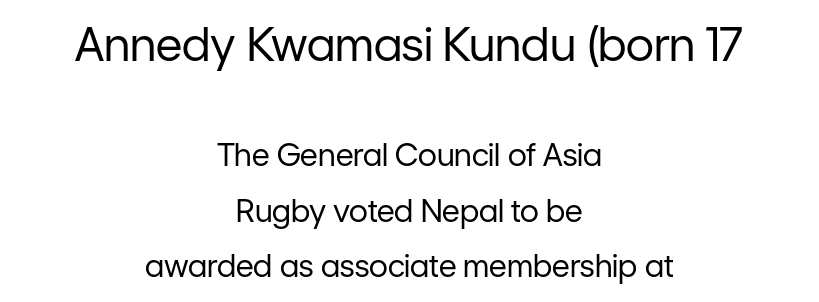
Q: Is the text bold? A: No.
Q: Is the text italic (slanted)? A: No, it is upright.
Q: Is the typeface a serif or a sans-serif typeface? A: Sans-serif.
Q: Is the text underlined? A: No.
Q: How is the paragraph aligned? A: Centered.
Q: Is the spacing between letters normal or unusually wide? A: Normal.
Q: Which block of text is set in a larger size, the first (top) or the second (bottom)? A: The first (top) one.
Q: Width (condensed, normal, or wide)? A: Normal.
Q: Stroke contrast? A: Low.
Q: x-height? A: Medium.
Q: Monospaced? A: No.
